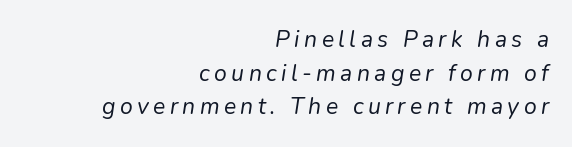
{"italic": "yes", "lean": "right", "slant_degrees": 9, "bold": "no", "underline": "no", "align": "right", "line_spacing": "normal", "line_spacing_ratio": 1.46, "glyph_px": 23}
